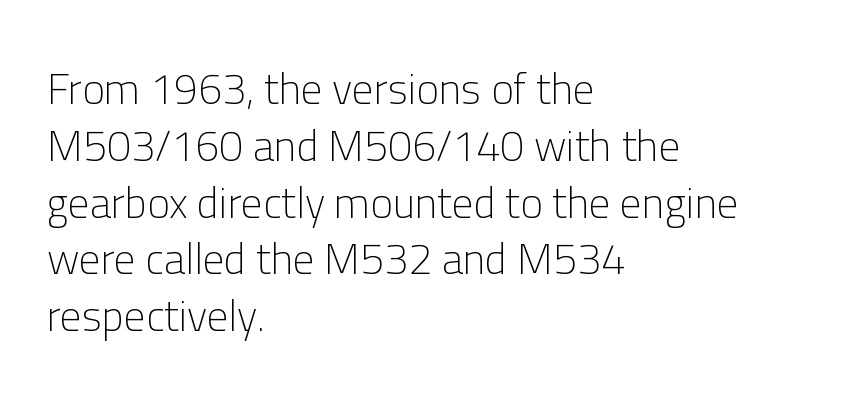
Q: Is the text bold? A: No.
Q: Is the text italic (slanted)? A: No, it is upright.
Q: Is the typeface a serif or a sans-serif typeface? A: Sans-serif.
Q: Is the text underlined? A: No.
Q: How is the paragraph aligned? A: Left-aligned.
Q: Is the spacing between letters normal or unusually wide? A: Normal.
Q: Is the spacing between lines tight, normal or loose? A: Normal.
Q: Width (condensed, normal, or wide)? A: Normal.
Q: Stroke contrast? A: Low.
Q: x-height? A: Medium.
Q: Monospaced? A: No.
